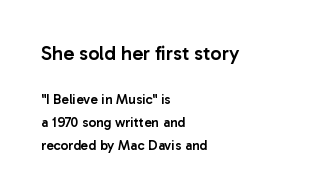
The image shows 20 px text type, upright; set left-aligned, normal line spacing (1.65x), normal letter spacing, not underlined; the first (top) block is 1.43x larger.
